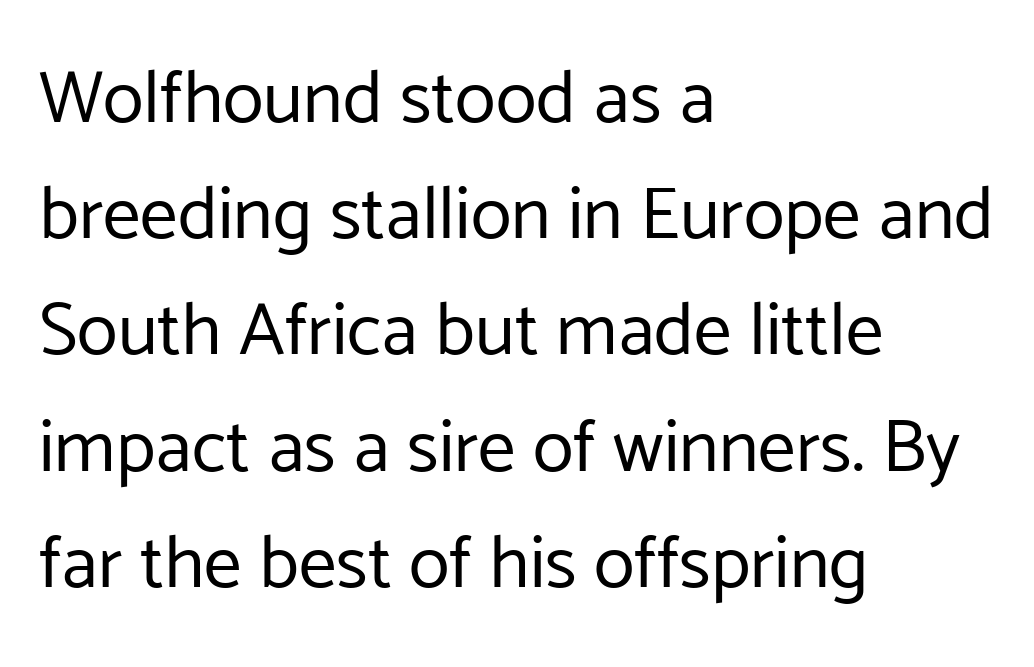
Weight: not bold — regular or lighter. The rendering keeps characters at their native spacing. Descenders are the only things crossing below the line. Where is the straight margin? On the left. Do the letters lean? They stand straight.
